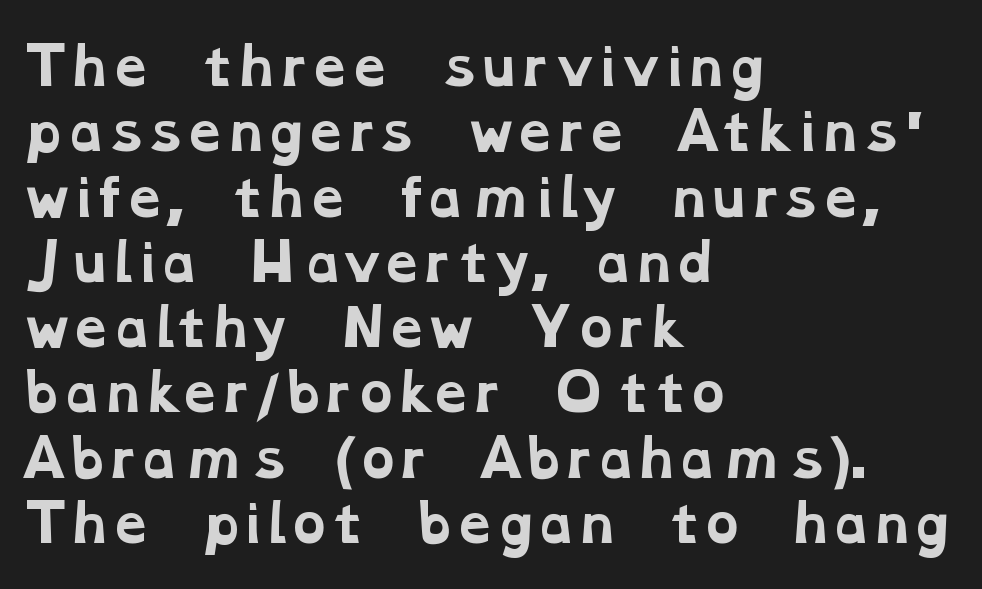
Q: Is the text bold? A: Yes.
Q: Is the typeface a serif or a sans-serif typeface? A: Serif.
Q: Is the text underlined? A: No.
Q: How is the paragraph aligned? A: Left-aligned.
Q: Is the spacing between letters normal or unusually wide? A: Normal.
Q: Is the spacing between lines tight, normal or loose? A: Normal.
Q: Width (condensed, normal, or wide)? A: Wide.
Q: Stroke contrast? A: Low.
Q: x-height? A: Medium.
Q: Monospaced? A: No.
